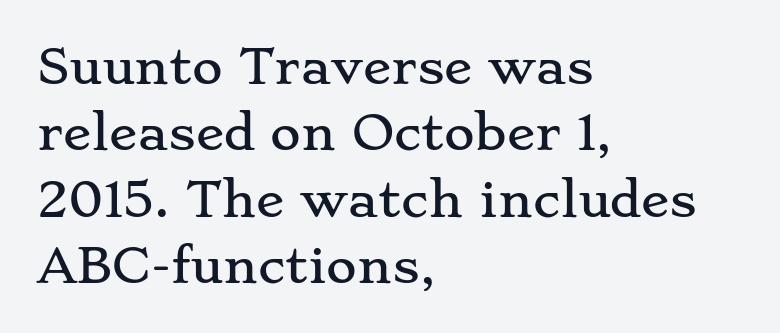
{"serif": "yes", "italic": "no", "width": "wide", "stroke_contrast": "low", "x_height": "small", "monospaced": "no", "underline": "no", "align": "left", "line_spacing": "normal", "line_spacing_ratio": 1.41, "letter_spacing": "normal", "letter_spacing_em": 0.0, "glyph_px": 47}
